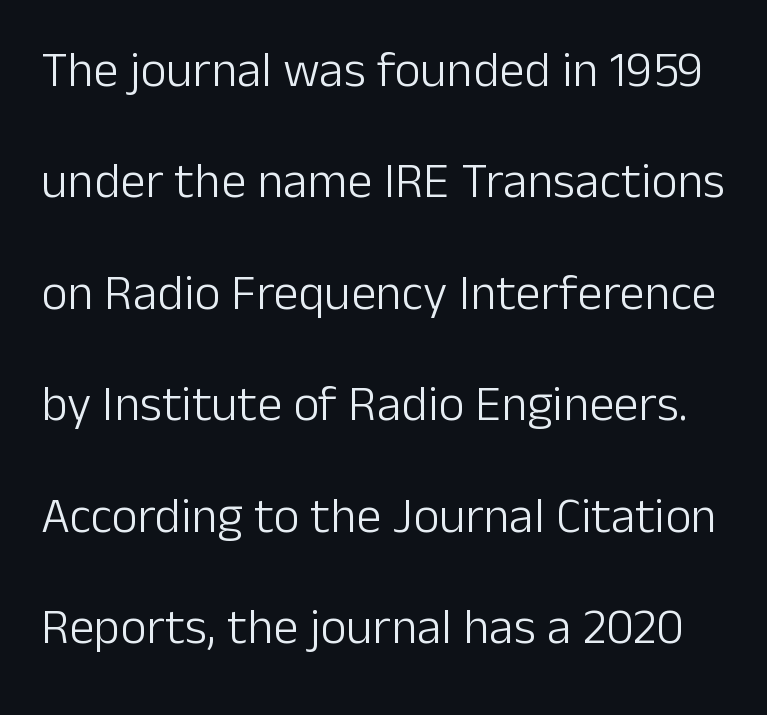
In terms of letterspacing, this is plain default setting. The face used here is proportionally spaced, like ordinary book or web type. Italic? Not at all — the glyphs are vertical. Rule under the text: the space is simply empty.
